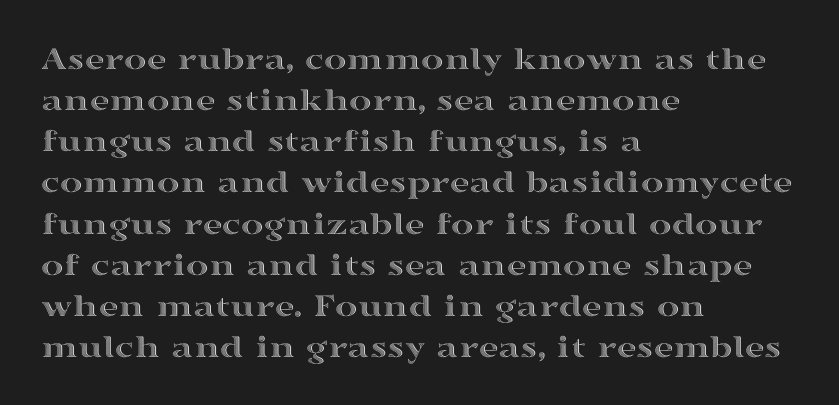
{"italic": "no", "width": "wide", "x_height": "medium", "monospaced": "no", "underline": "no", "align": "left", "line_spacing_ratio": 1.21, "letter_spacing": "normal", "letter_spacing_em": 0.0, "glyph_px": 34}
